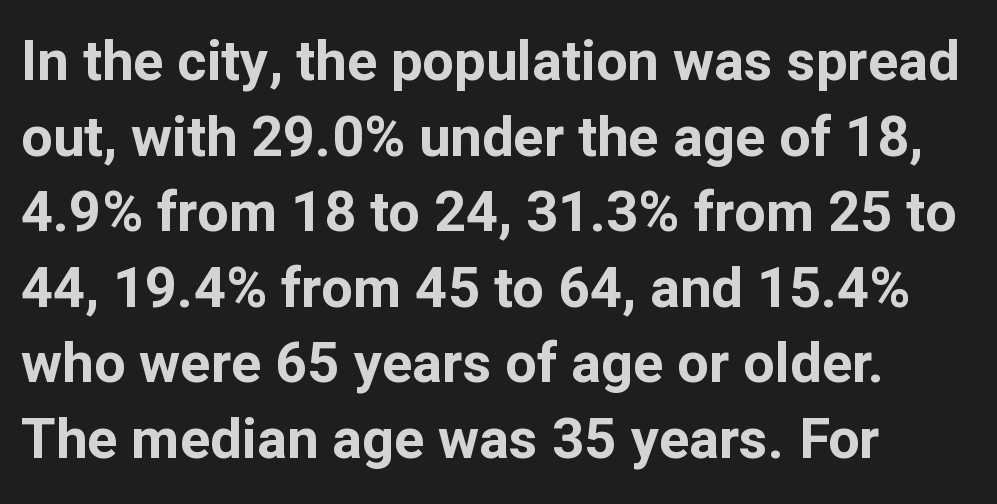
Q: Is the text bold? A: Yes.
Q: Is the text italic (slanted)? A: No, it is upright.
Q: Is the typeface a serif or a sans-serif typeface? A: Sans-serif.
Q: Is the text underlined? A: No.
Q: How is the paragraph aligned? A: Left-aligned.
Q: Is the spacing between letters normal or unusually wide? A: Normal.
Q: Is the spacing between lines tight, normal or loose? A: Normal.
Q: Width (condensed, normal, or wide)? A: Normal.
Q: Stroke contrast? A: Low.
Q: x-height? A: Medium.
Q: Monospaced? A: No.
